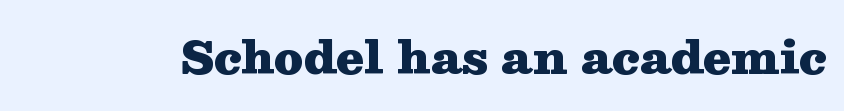
The image shows 45 px heavy, wide serif type, upright; set normal letter spacing, not underlined; medium stroke contrast and a medium x-height.
